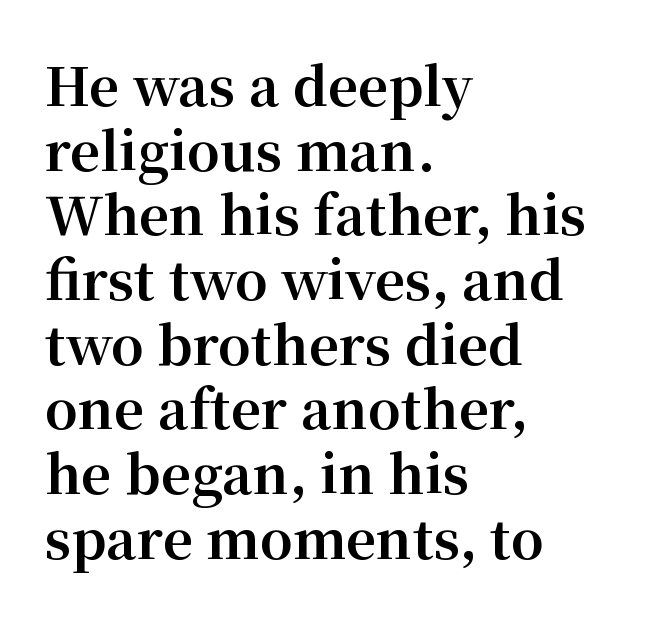
The area under the type is left untouched. What stands out about the letter spacing? Nothing — it is the standard amount. Look at the bottom of the vertical strokes: they flare into serifs here. The text block is weighted toward the left margin, trailing off unevenly rightward.
